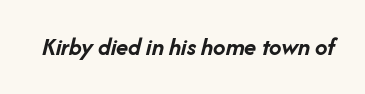
The image shows 25 px bold type, italic (leaning right); set normal letter spacing, not underlined.
